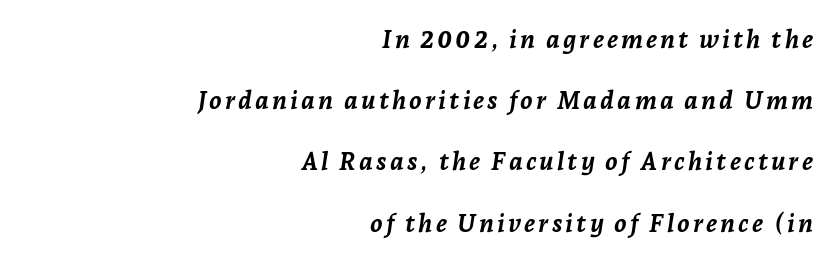
Q: Is the text bold? A: Yes.
Q: Is the text italic (slanted)? A: Yes, it leans right by about 7 degrees.
Q: Is the text underlined? A: No.
Q: How is the paragraph aligned? A: Right-aligned.
Q: Is the spacing between lines tight, normal or loose? A: Loose.
